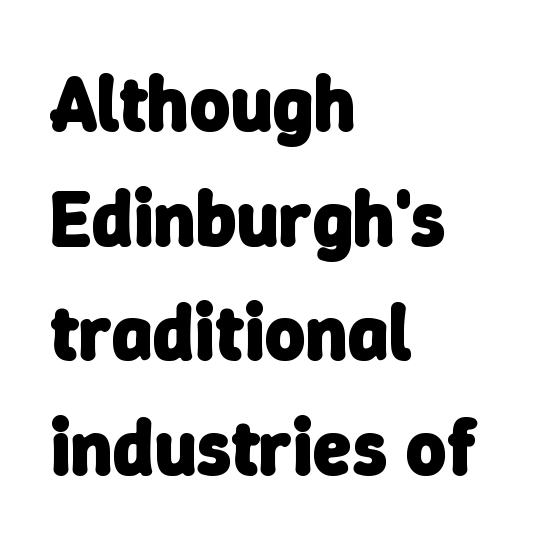
The image shows 78 px heavy sans-serif type; set left-aligned, normal line spacing (1.47x), normal letter spacing, not underlined; low stroke contrast and a medium x-height.
